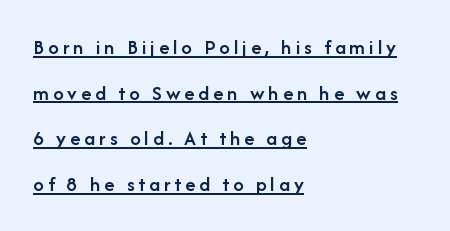
The image shows 21 px text type, upright; set left-aligned, loose line spacing (2.17x), underlined.
